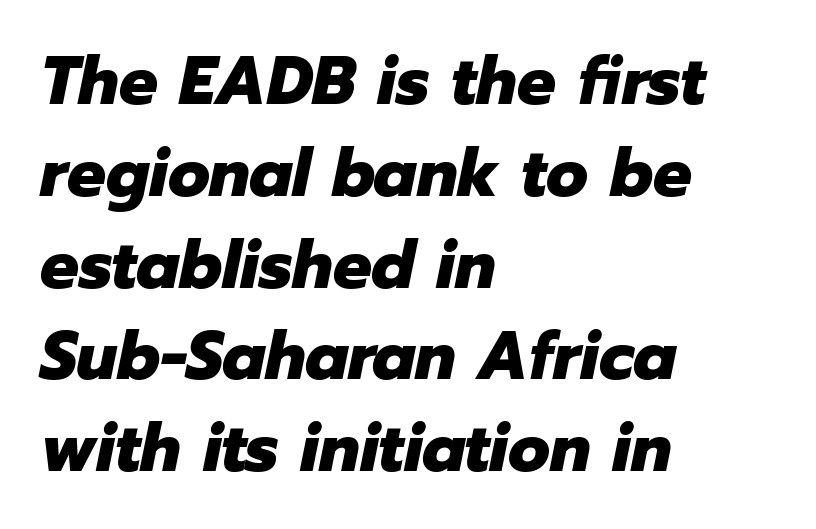
The image shows 68 px heavy type, italic (leaning right); set left-aligned, normal line spacing (1.35x), normal letter spacing, not underlined; low stroke contrast and a medium x-height.
